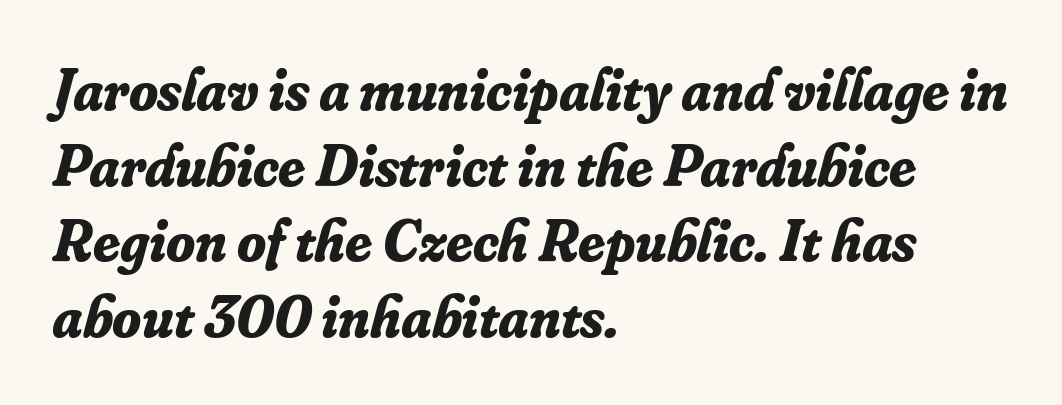
{"serif": "yes", "italic": "yes", "lean": "right", "slant_degrees": 16, "bold": "yes", "weight": "bold", "width": "normal", "stroke_contrast": "low", "x_height": "small", "monospaced": "no", "underline": "no", "align": "left", "line_spacing": "normal", "line_spacing_ratio": 1.28, "letter_spacing": "normal", "letter_spacing_em": 0.0, "glyph_px": 59}
